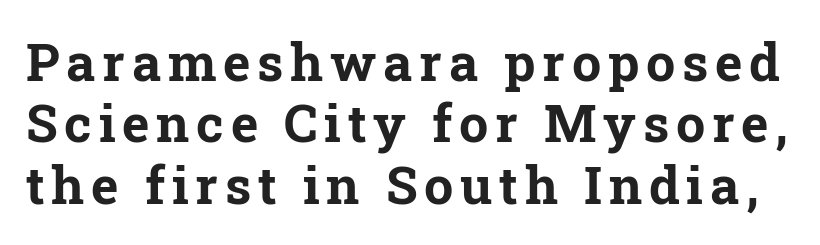
Q: Is the text bold? A: Yes.
Q: Is the text italic (slanted)? A: No, it is upright.
Q: Is the typeface a serif or a sans-serif typeface? A: Serif.
Q: Is the text underlined? A: No.
Q: Width (condensed, normal, or wide)? A: Normal.
Q: Stroke contrast? A: Low.
Q: x-height? A: Medium.
Q: Monospaced? A: No.
